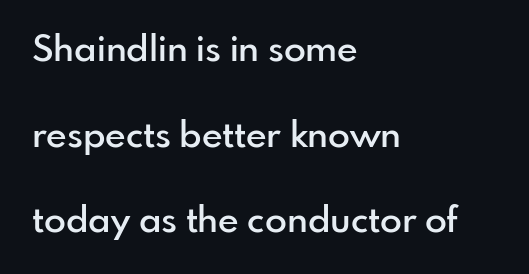
The image shows 36 px semibold sans-serif type, upright; set left-aligned, loose line spacing (2.38x), normal letter spacing, not underlined; low stroke contrast and a small x-height.
